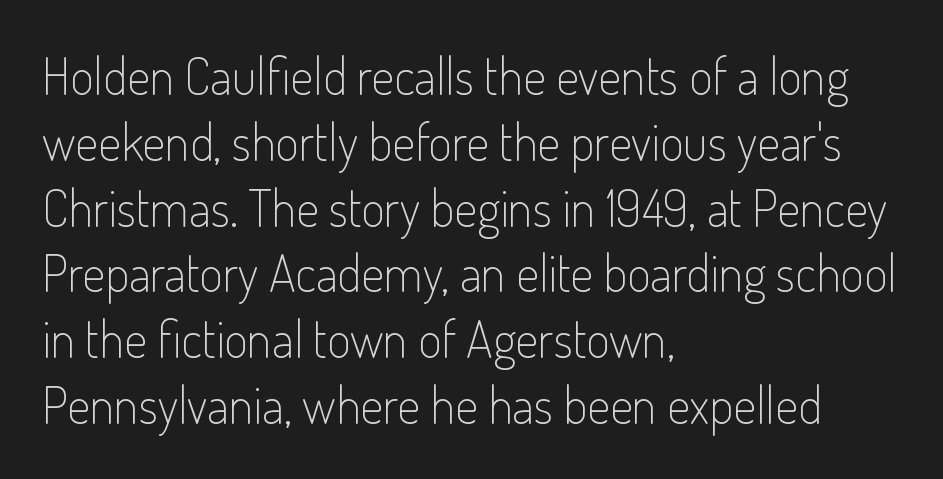
Notice how the stems are strictly vertical — no italics here. Weight class: somewhere from thin through regular. Evenly set lines give the paragraph a standard silhouette. This sample uses a sans-serif face. The letters advance in unequal steps, a hallmark of proportional type. Check under the words: just untouched page.
